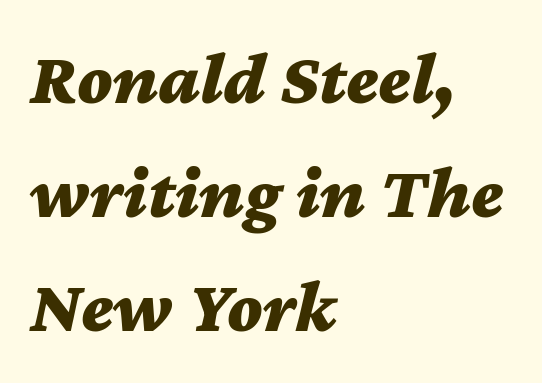
Q: Is the text bold? A: Yes.
Q: Is the text italic (slanted)? A: Yes, it leans right by about 12 degrees.
Q: Is the text underlined? A: No.
Q: How is the paragraph aligned? A: Left-aligned.
Q: Is the spacing between letters normal or unusually wide? A: Normal.
Q: Is the spacing between lines tight, normal or loose? A: Normal.
Q: Width (condensed, normal, or wide)? A: Wide.
Q: Stroke contrast? A: Medium.
Q: x-height? A: Medium.
Q: Monospaced? A: No.
